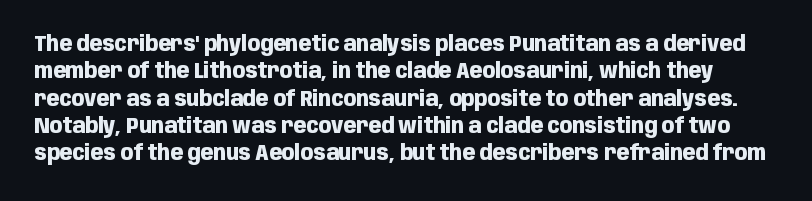
The image shows 21 px bold type, upright; set normal line spacing (1.3x), normal letter spacing, not underlined.
